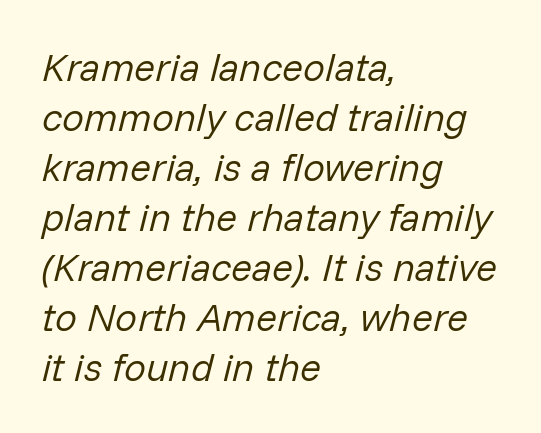
Think of a printed novel: that variable character pitch is what you see here. You can tell it's italic because the verticals aren't actually vertical. A quiet, ordinary-to-light weight characterises the typeface. Letters rest on an invisible, unmarked baseline. Between one letter and the next there's only the usual sliver of space. A typesetter would call this leading conventional body-copy spacing.
